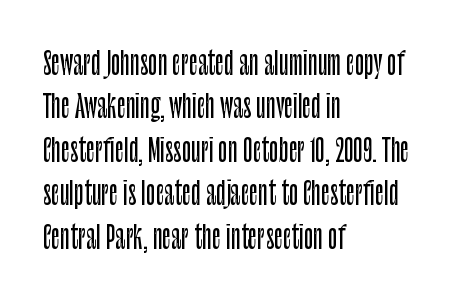
Q: Is the text italic (slanted)? A: No, it is upright.
Q: Is the typeface a serif or a sans-serif typeface? A: Sans-serif.
Q: Is the text underlined? A: No.
Q: How is the paragraph aligned? A: Left-aligned.
Q: Is the spacing between letters normal or unusually wide? A: Normal.
Q: Is the spacing between lines tight, normal or loose? A: Normal.
Q: Width (condensed, normal, or wide)? A: Condensed.
Q: Stroke contrast? A: Low.
Q: x-height? A: Large.
Q: Monospaced? A: No.
